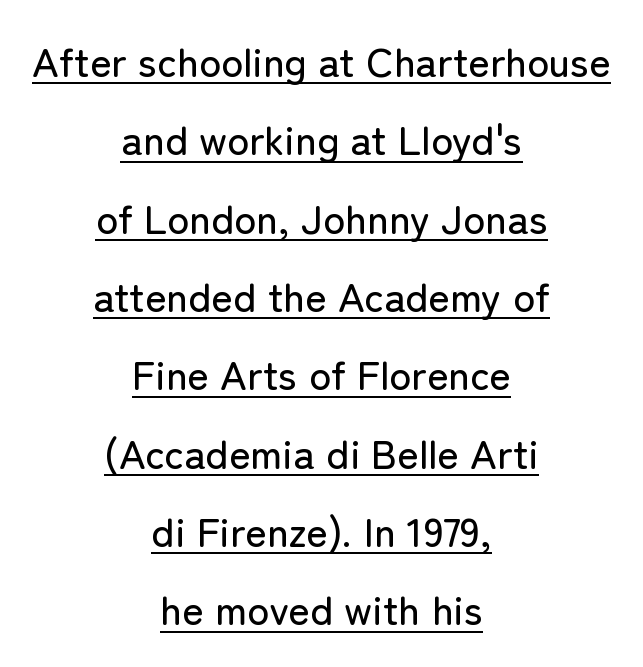
Q: Is the text italic (slanted)? A: No, it is upright.
Q: Is the typeface a serif or a sans-serif typeface? A: Sans-serif.
Q: Is the text underlined? A: Yes.
Q: How is the paragraph aligned? A: Centered.
Q: Is the spacing between letters normal or unusually wide? A: Normal.
Q: Is the spacing between lines tight, normal or loose? A: Loose.
Q: Width (condensed, normal, or wide)? A: Normal.
Q: Stroke contrast? A: Low.
Q: x-height? A: Medium.
Q: Monospaced? A: No.
